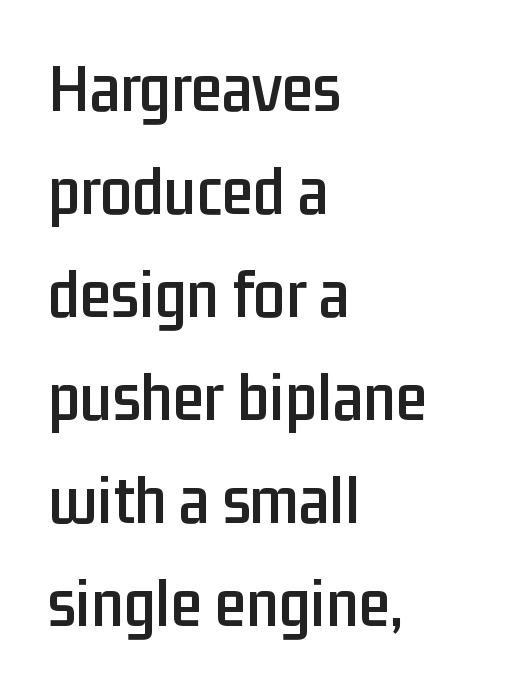
Quick note: underline off. Think of a printed novel: that variable character pitch is what you see here. Vertically, the passage feels balanced, rows spaced as you'd expect. Posture: straight, roman, zero tilt.
